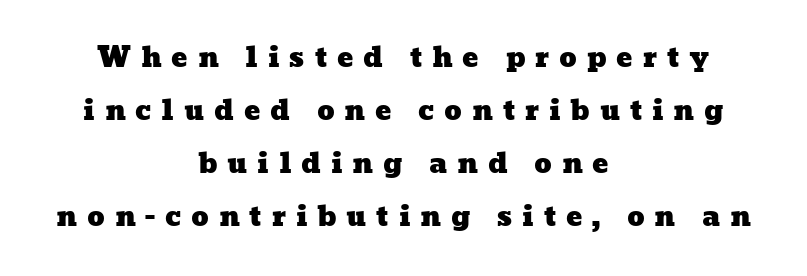
{"underline": "no", "align": "center", "line_spacing": "loose", "line_spacing_ratio": 1.96, "letter_spacing": "wide", "letter_spacing_em": 0.36, "glyph_px": 27}
